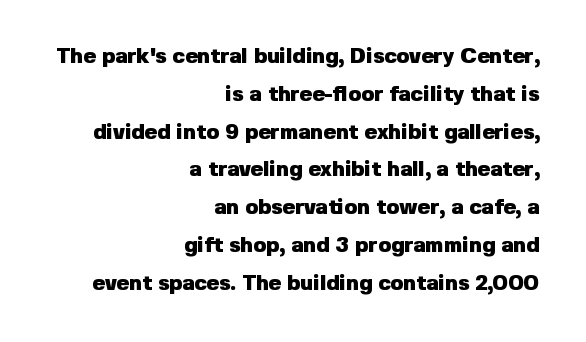
{"italic": "no", "bold": "yes", "underline": "no", "align": "right", "line_spacing_ratio": 1.8, "letter_spacing": "normal", "letter_spacing_em": 0.0, "glyph_px": 21}
